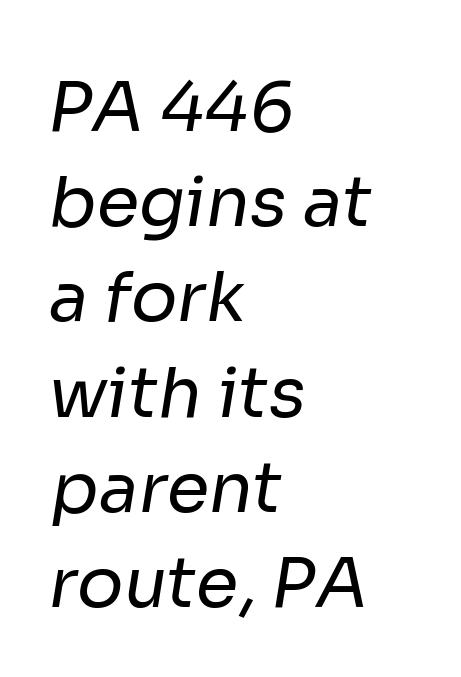
{"serif": "no", "bold": "no", "weight": "regular", "width": "normal", "stroke_contrast": "low", "x_height": "medium", "monospaced": "no", "underline": "no", "align": "left", "line_spacing": "normal", "line_spacing_ratio": 1.38, "letter_spacing": "normal", "letter_spacing_em": 0.0, "glyph_px": 69}
